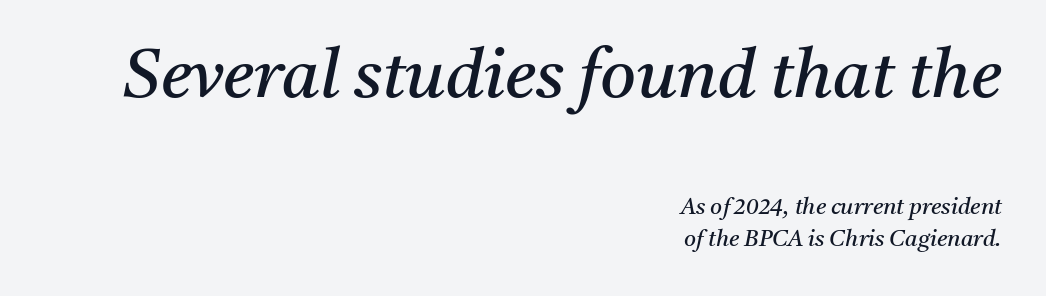
Q: Is the text bold? A: No.
Q: Is the text italic (slanted)? A: Yes, it leans right by about 11 degrees.
Q: Is the typeface a serif or a sans-serif typeface? A: Serif.
Q: Is the text underlined? A: No.
Q: How is the paragraph aligned? A: Right-aligned.
Q: Is the spacing between letters normal or unusually wide? A: Normal.
Q: Is the spacing between lines tight, normal or loose? A: Normal.
Q: Which block of text is set in a larger size, the first (top) or the second (bottom)? A: The first (top) one.
Q: Width (condensed, normal, or wide)? A: Normal.
Q: Stroke contrast? A: Medium.
Q: x-height? A: Medium.
Q: Monospaced? A: No.
